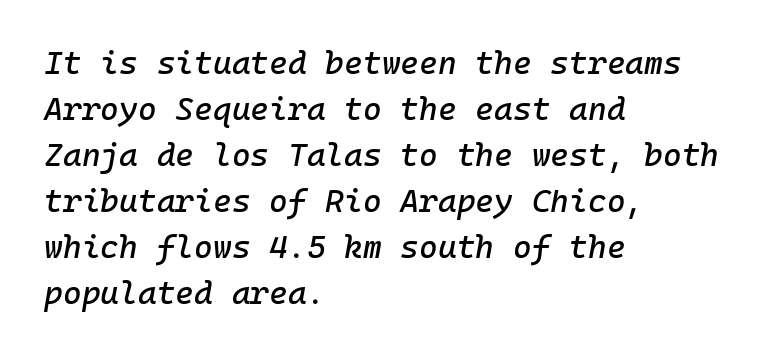
{"italic": "yes", "lean": "right", "slant_degrees": 10, "width": "normal", "stroke_contrast": "low", "x_height": "medium", "monospaced": "yes", "underline": "no", "align": "left", "line_spacing": "normal", "line_spacing_ratio": 1.44, "letter_spacing": "normal", "letter_spacing_em": 0.0, "glyph_px": 32}
